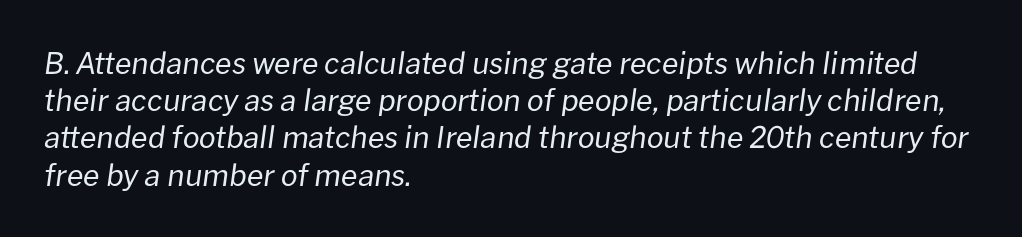
The image shows 30 px regular-weight type, italic (leaning right); set left-aligned, line spacing 1.24x, normal letter spacing, not underlined; low stroke contrast and a medium x-height.
